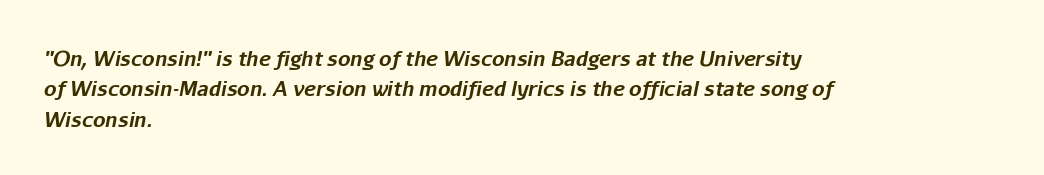
These lines stack with their left ends in a neat column. This sample keeps an unexceptional amount of space between lines. Anything drawn beneath the words? Only blank space. What weight is shown? A full bold with thick strokes. Characters are canted at an angle relative to the baseline's perpendicular.
